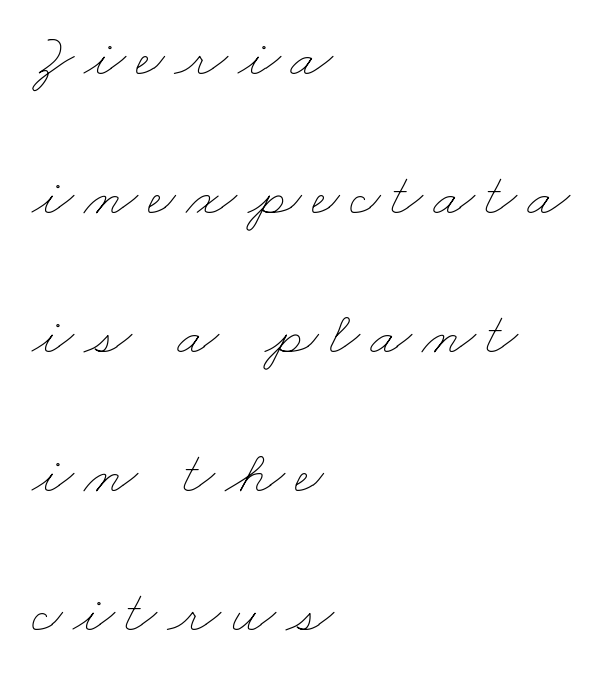
The image shows 62 px thin, wide type; set left-aligned, loose line spacing (2.24x), not underlined; low stroke contrast and a small x-height.
